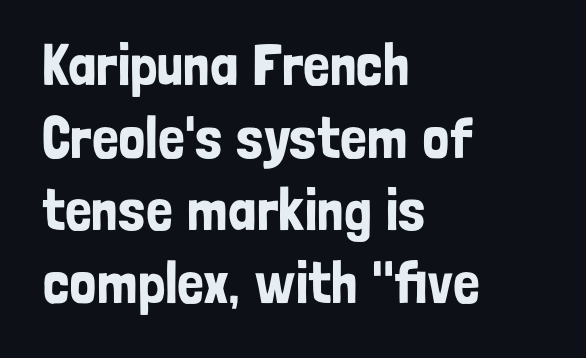
Nothing sits at the stroke ends, so this counts as sans-serif. It's the straight-up-and-down kind of type. Spacing verdict: proportional, widths tailored to each character. Unmarked baselines from the first word to the last. The paragraph has a hard left edge and a soft right edge.
